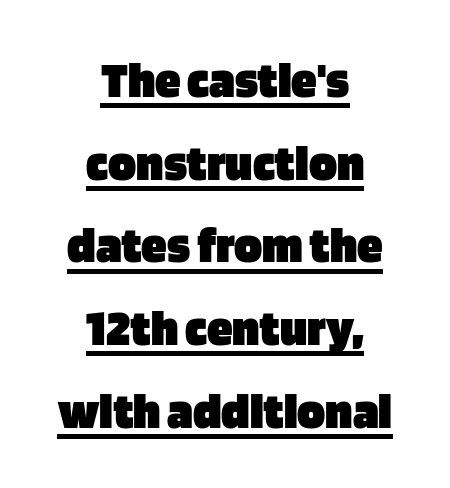
The image shows 52 px heavy sans-serif type, upright; set centered, normal line spacing (1.59x), normal letter spacing, underlined; low stroke contrast and a large x-height.
